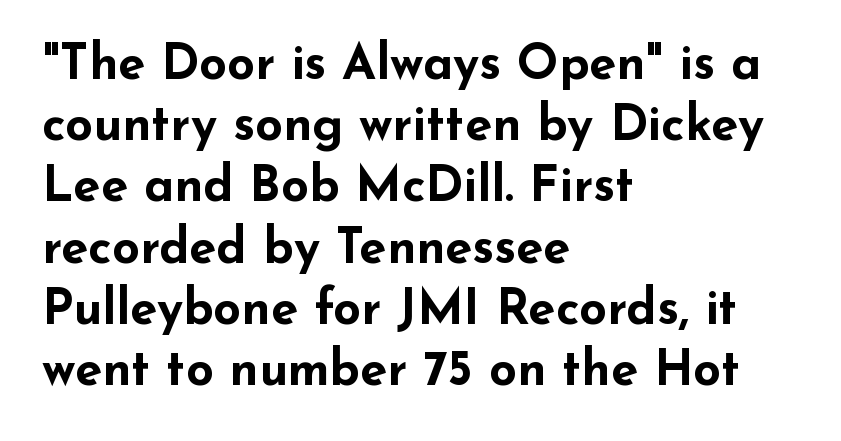
{"serif": "no", "italic": "no", "bold": "yes", "weight": "bold", "width": "wide", "stroke_contrast": "low", "x_height": "small", "monospaced": "no", "underline": "no", "align": "left", "line_spacing": "normal", "line_spacing_ratio": 1.25, "letter_spacing": "normal", "letter_spacing_em": 0.0, "glyph_px": 49}
